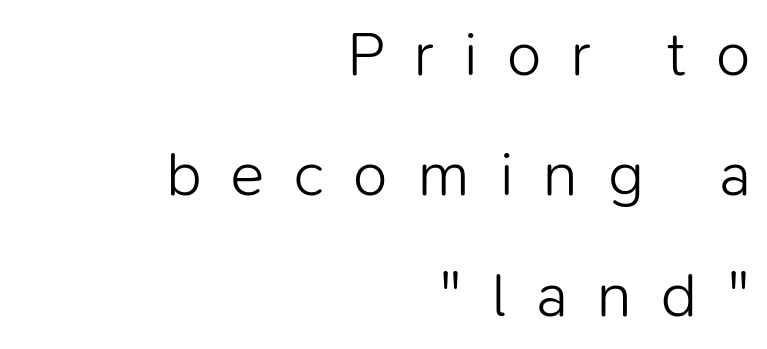
Q: Is the text bold? A: No.
Q: Is the text italic (slanted)? A: No, it is upright.
Q: Is the typeface a serif or a sans-serif typeface? A: Sans-serif.
Q: Is the text underlined? A: No.
Q: How is the paragraph aligned? A: Right-aligned.
Q: Is the spacing between letters normal or unusually wide? A: Unusually wide.
Q: Is the spacing between lines tight, normal or loose? A: Loose.
Q: Width (condensed, normal, or wide)? A: Normal.
Q: Stroke contrast? A: Low.
Q: x-height? A: Medium.
Q: Monospaced? A: No.
